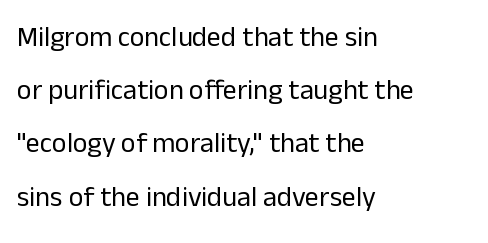
A typesetter would mark this as roman, not italic. Glance below the letters and you will spot only blank space. Students, observe: this is what heavily led, spacious text looks like. The gaps between neighbouring characters are ordinary and unremarkable.
